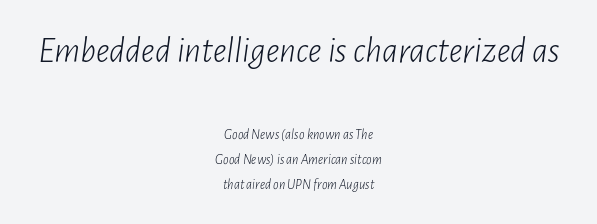
Unmarked baselines from the first word to the last. Which chunk is bigger? The first one — the top block dwarfs the bottom. Slant detected: the letters are inclined. Line starts and ends both wander, symmetrically. Think of a printed novel: that variable character pitch is what you see here. The letterforms sit shoulder to shoulder at normal distance.
